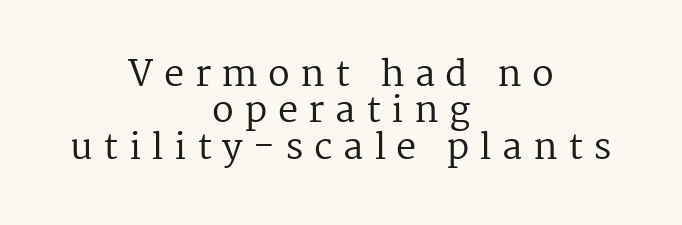
{"serif": "yes", "italic": "no", "bold": "no", "weight": "regular", "width": "normal", "stroke_contrast": "medium", "x_height": "medium", "monospaced": "no", "underline": "no", "align": "center", "line_spacing": "tight", "line_spacing_ratio": 1.01, "letter_spacing": "wide", "letter_spacing_em": 0.29, "glyph_px": 36}
